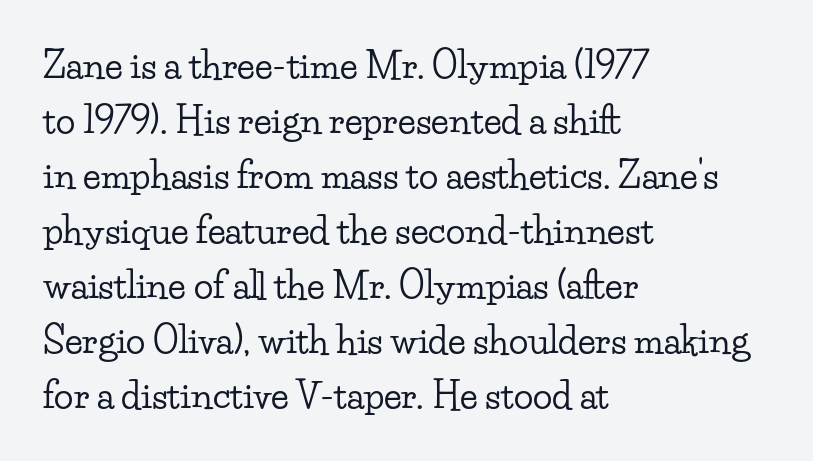
Q: Is the text italic (slanted)? A: No, it is upright.
Q: Is the typeface a serif or a sans-serif typeface? A: Serif.
Q: Is the text underlined? A: No.
Q: How is the paragraph aligned? A: Left-aligned.
Q: Is the spacing between letters normal or unusually wide? A: Normal.
Q: Is the spacing between lines tight, normal or loose? A: Normal.
Q: Width (condensed, normal, or wide)? A: Wide.
Q: Stroke contrast? A: Low.
Q: x-height? A: Small.
Q: Monospaced? A: No.
